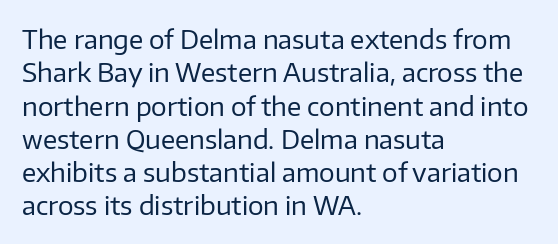
Compared with typical paragraphs, the rows here are spaced about the same. The letters stand straight up with perfectly vertical stems. Short and long lines alike share a common starting point at left. Is the stroke heavy? The answer is a plain regular-or-lighter. In terms of letterspacing, this is plain default setting. Just letters on the line, the space beneath them empty.
